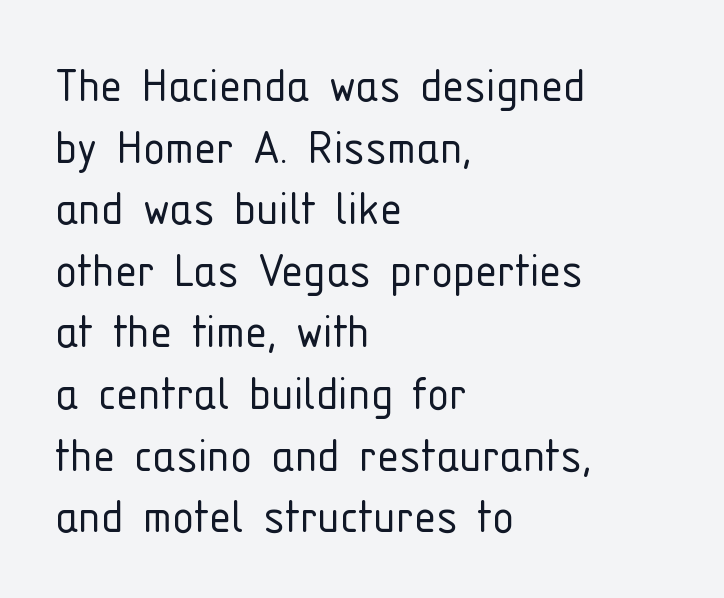
You could not count columns in this text — the font is proportionally spaced. Line starts are locked; line ends wander. Every character sits straight up, as roman type does. The leading is snug, giving the passage a crowded texture.
